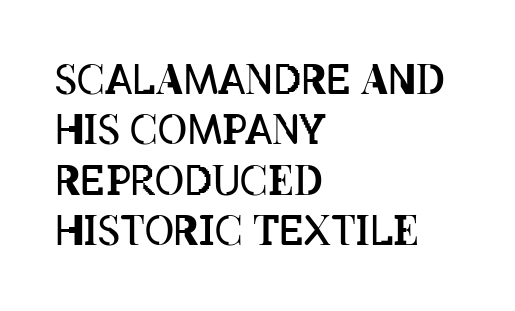
{"italic": "no", "bold": "no", "weight": "regular", "width": "condensed", "stroke_contrast": "low", "x_height": "large", "monospaced": "no", "underline": "no", "align": "left", "line_spacing": "normal", "line_spacing_ratio": 1.26, "letter_spacing": "normal", "letter_spacing_em": 0.0, "glyph_px": 40}
